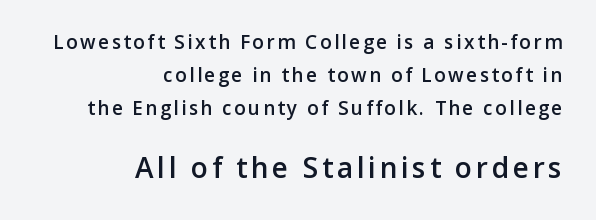
{"serif": "no", "italic": "no", "bold": "semi", "weight": "semibold", "width": "normal", "stroke_contrast": "low", "x_height": "medium", "monospaced": "no", "underline": "no", "align": "right", "line_spacing_ratio": 1.75, "larger_block": "second", "size_ratio": 1.47, "glyph_px": 28}
